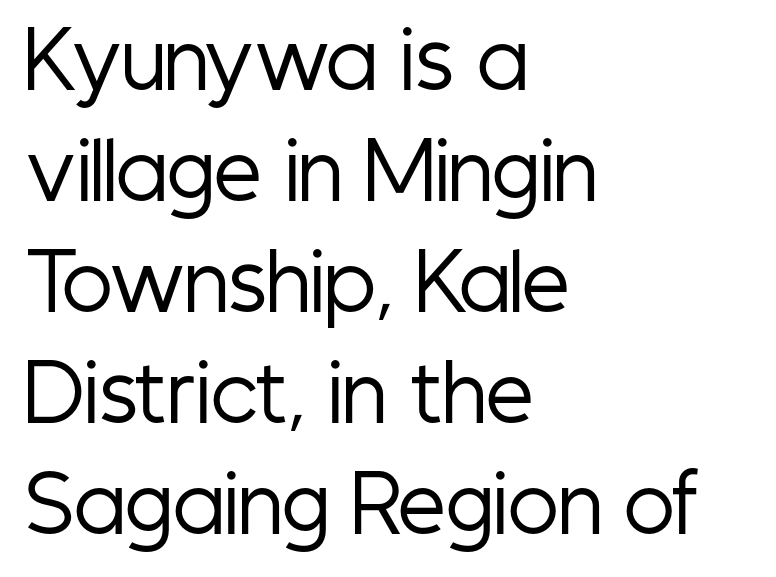
Do the characters align in a grid? No, the font is proportional. When letters stand straight like this, we call the style roman or upright. The letters look calm and open, with moderate or lighter stems. There is no visible air inserted between adjacent glyphs. The compositor pushed each line to the left boundary. Summary of vertical rhythm: regular, with standard interline spacing.
